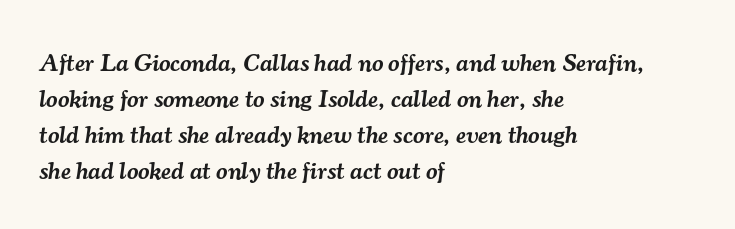
{"italic": "yes", "lean": "right", "slant_degrees": 7, "bold": "semi", "underline": "no", "align": "left", "line_spacing": "normal", "line_spacing_ratio": 1.44, "letter_spacing": "normal", "letter_spacing_em": 0.0, "glyph_px": 25}
